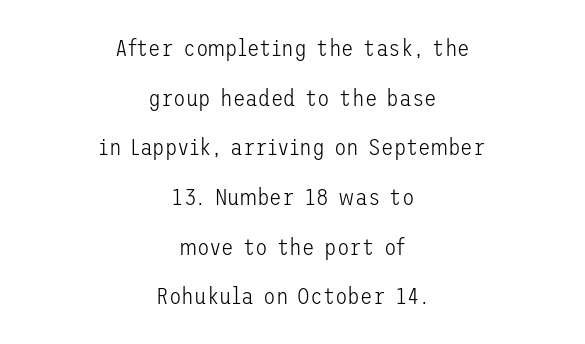
The image shows 23 px text type, upright; set centered, loose line spacing (2.16x), normal letter spacing, not underlined.
